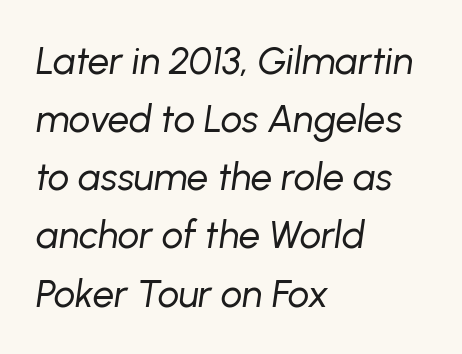
Is this a heavy cut? Hardly; it is regular or lighter. Descenders are the only things crossing below the line. Proportional: the letters do not fall into vertical columns. All the whitespace from short lines collects on the right. These lines sit exactly where default settings would place them. Honestly, the letter spacing is just normal — you wouldn't notice it.
